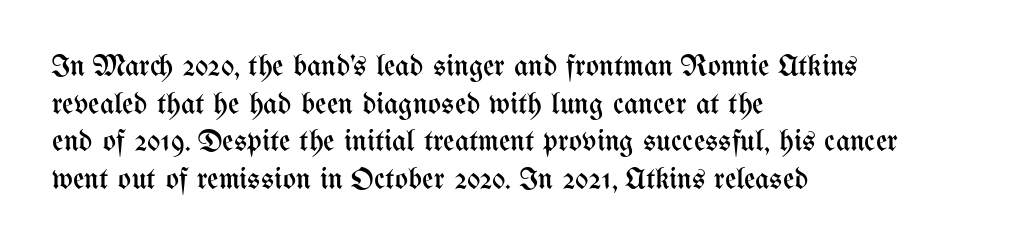
Here the glyphs are tracked normally, forming tight word shapes. A light-to-regular cut is what we see here. Nope, not italic — everything's standing straight. Visually the block forms a straight wall on the left and a jagged coastline on the right.
